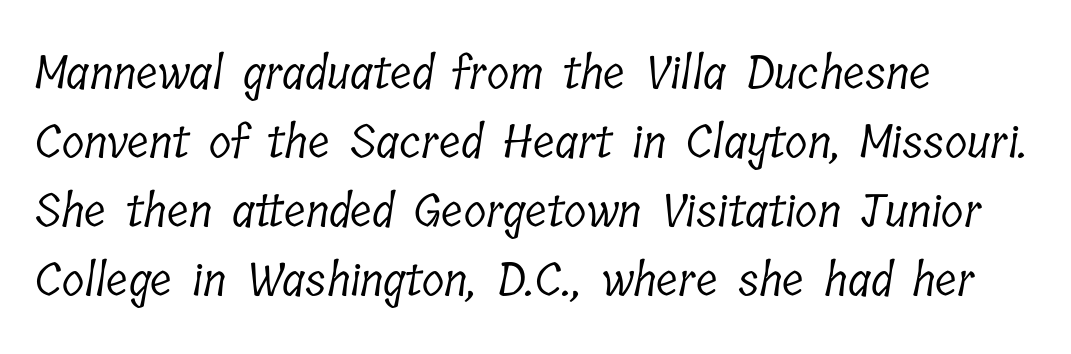
{"serif": "yes", "bold": "no", "weight": "light", "width": "condensed", "stroke_contrast": "low", "x_height": "medium", "monospaced": "no", "underline": "no", "align": "left", "line_spacing": "normal", "line_spacing_ratio": 1.5, "letter_spacing": "normal", "letter_spacing_em": 0.0, "glyph_px": 46}
